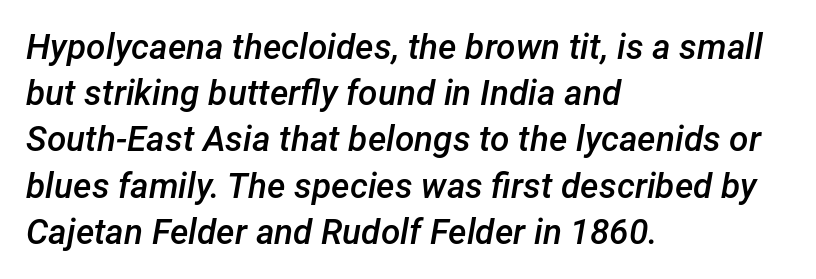
Q: Is the text bold? A: Semi-bold.
Q: Is the text italic (slanted)? A: Yes, it leans right by about 12 degrees.
Q: Is the text underlined? A: No.
Q: How is the paragraph aligned? A: Left-aligned.
Q: Is the spacing between letters normal or unusually wide? A: Normal.
Q: Is the spacing between lines tight, normal or loose? A: Normal.
Q: Width (condensed, normal, or wide)? A: Normal.
Q: Stroke contrast? A: Low.
Q: x-height? A: Medium.
Q: Monospaced? A: No.
